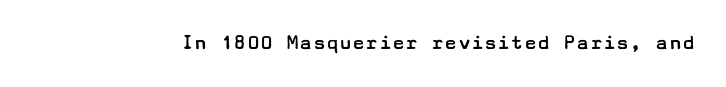
{"italic": "no", "bold": "no", "underline": "no", "letter_spacing": "normal", "letter_spacing_em": 0.0, "glyph_px": 22}
